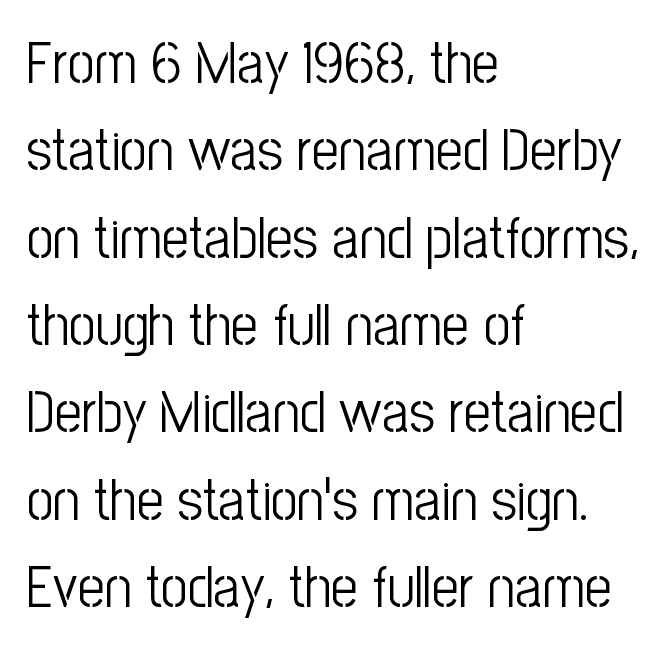
Q: Is the text bold? A: No.
Q: Is the text italic (slanted)? A: No, it is upright.
Q: Is the typeface a serif or a sans-serif typeface? A: Sans-serif.
Q: Is the text underlined? A: No.
Q: How is the paragraph aligned? A: Left-aligned.
Q: Is the spacing between letters normal or unusually wide? A: Normal.
Q: Is the spacing between lines tight, normal or loose? A: Normal.
Q: Width (condensed, normal, or wide)? A: Condensed.
Q: Stroke contrast? A: Low.
Q: x-height? A: Medium.
Q: Monospaced? A: No.
